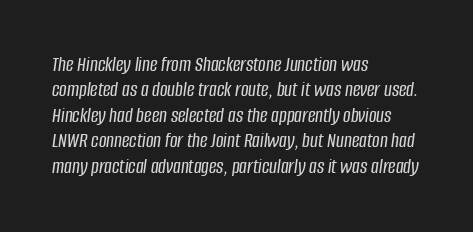
Teacher's note: observe the even left margin — that is flush-left alignment. Observe the lean: these are italic letterforms. The gaps between neighbouring characters are ordinary and unremarkable. Beneath every word, the page is bare.
